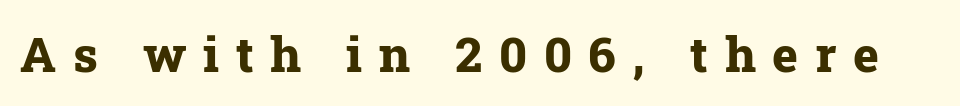
Strong, thick strokes mark this as bold type. Each letter keeps its own natural width here, so spacing adapts to shape. Italic: no, the glyphs are upright roman. The characters display serif detailing at their extremities.
